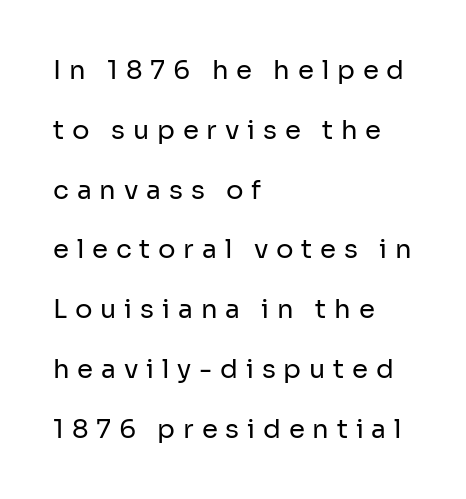
{"italic": "no", "bold": "no", "underline": "no", "align": "left", "line_spacing": "loose", "line_spacing_ratio": 2.3, "letter_spacing": "wide", "letter_spacing_em": 0.3, "glyph_px": 26}
